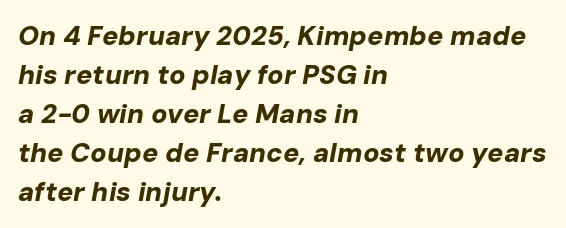
Q: Is the text bold? A: Yes.
Q: Is the text italic (slanted)? A: Yes, it leans right by about 10 degrees.
Q: Is the text underlined? A: No.
Q: How is the paragraph aligned? A: Left-aligned.
Q: Is the spacing between letters normal or unusually wide? A: Normal.
Q: Is the spacing between lines tight, normal or loose? A: Normal.
